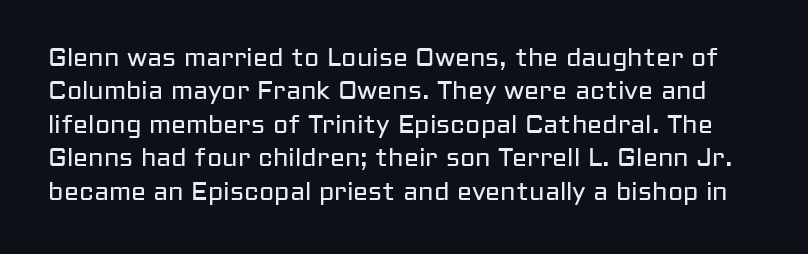
Q: Is the text bold? A: No.
Q: Is the text italic (slanted)? A: No, it is upright.
Q: Is the text underlined? A: No.
Q: Is the spacing between letters normal or unusually wide? A: Normal.
Q: Is the spacing between lines tight, normal or loose? A: Normal.
